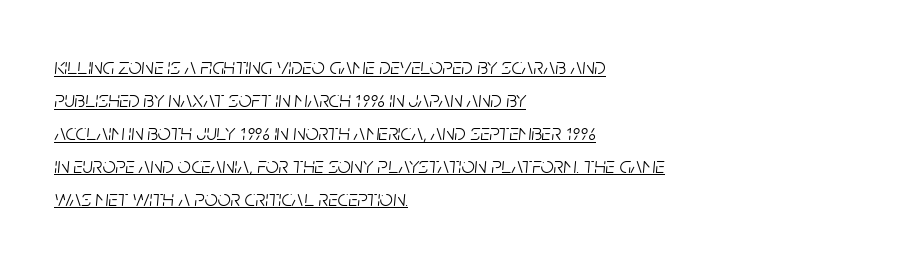
Q: Is the text bold? A: No.
Q: Is the text italic (slanted)? A: Yes, it leans right by about 5 degrees.
Q: Is the text underlined? A: Yes.
Q: How is the paragraph aligned? A: Left-aligned.
Q: Is the spacing between letters normal or unusually wide? A: Normal.
Q: Is the spacing between lines tight, normal or loose? A: Normal.
